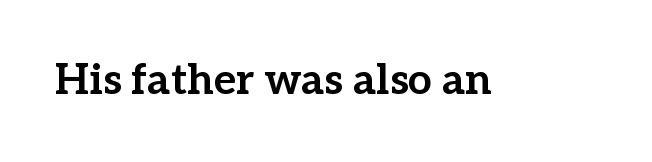
The image shows 42 px bold serif type, upright; set normal letter spacing, not underlined; low stroke contrast and a medium x-height.
